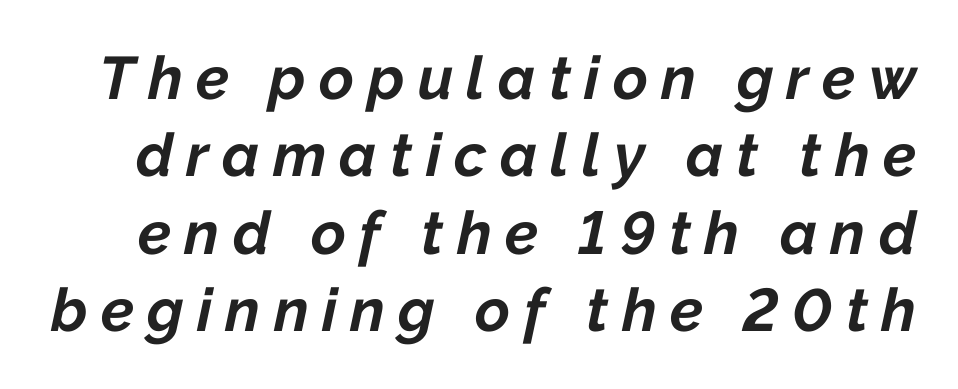
In terms of weight, the rendering is a true, heavy bold. There's an unmistakable incline to the writing here. Summary of vertical rhythm: regular, with standard interline spacing. This rendering widens character spacing well past its baseline value. The space beneath each line is pristine and unruled.
